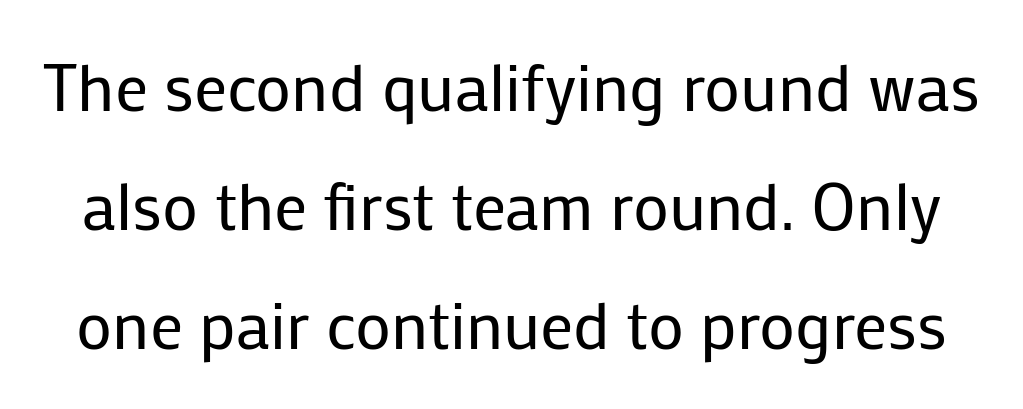
Style check: upright. Anything drawn beneath the words? Only blank space. Do the characters align in a grid? No, the font is proportional. Does extra space separate the letters? No, they use regular spacing. The glyphs in this specimen are sans serif.
